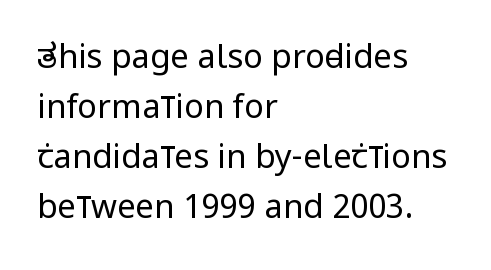
{"serif": "no", "italic": "no", "bold": "no", "weight": "regular", "width": "condensed", "stroke_contrast": "low", "x_height": "large", "monospaced": "no", "underline": "no", "align": "left", "line_spacing": "normal", "line_spacing_ratio": 1.52, "letter_spacing": "normal", "letter_spacing_em": 0.0, "glyph_px": 33}
